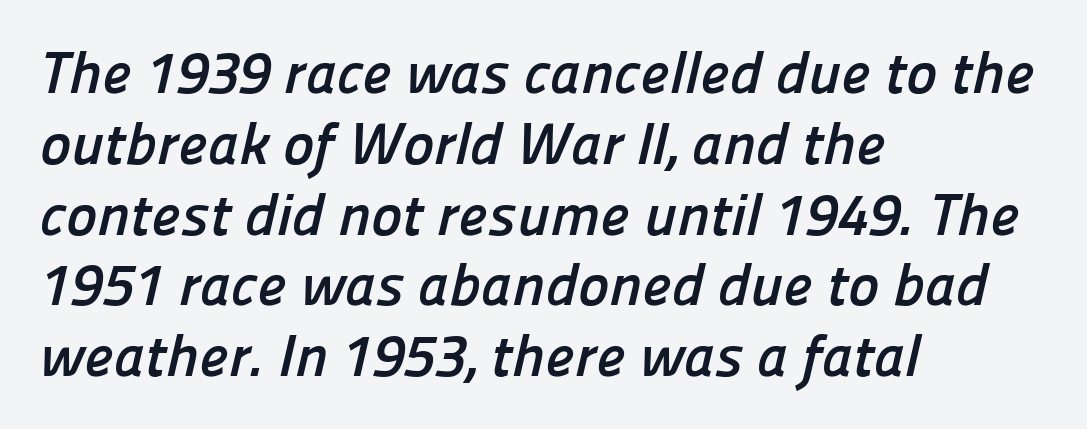
Q: Is the text bold? A: Yes.
Q: Is the typeface a serif or a sans-serif typeface? A: Sans-serif.
Q: Is the text underlined? A: No.
Q: How is the paragraph aligned? A: Left-aligned.
Q: Is the spacing between letters normal or unusually wide? A: Normal.
Q: Width (condensed, normal, or wide)? A: Normal.
Q: Stroke contrast? A: Low.
Q: x-height? A: Medium.
Q: Monospaced? A: No.
